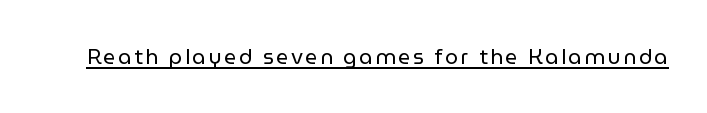
The image shows 21 px text type, upright; set underlined.
